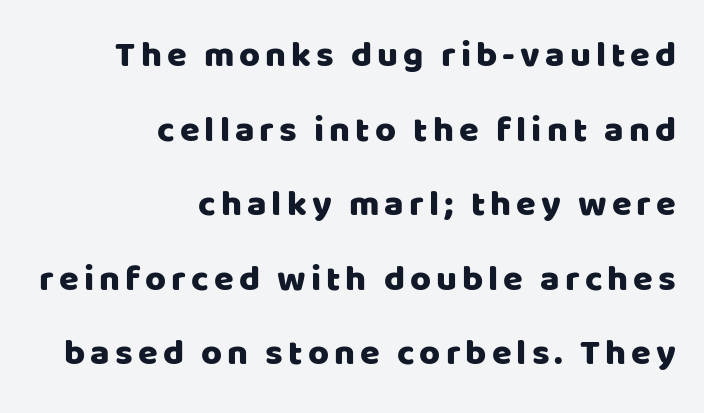
Q: Is the text italic (slanted)? A: No, it is upright.
Q: Is the typeface a serif or a sans-serif typeface? A: Sans-serif.
Q: Is the text underlined? A: No.
Q: How is the paragraph aligned? A: Right-aligned.
Q: Is the spacing between lines tight, normal or loose? A: Loose.
Q: Width (condensed, normal, or wide)? A: Normal.
Q: Stroke contrast? A: Low.
Q: x-height? A: Large.
Q: Monospaced? A: No.
